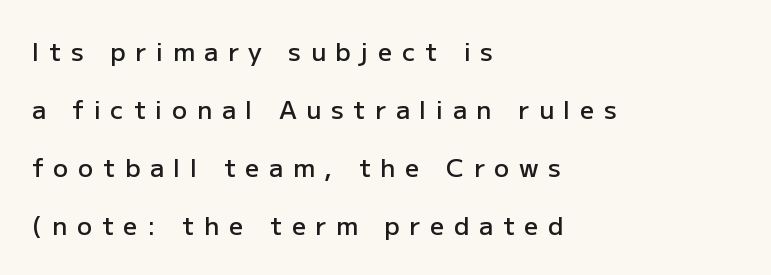
{"italic": "no", "bold": "semi", "underline": "no", "align": "left", "line_spacing": "loose", "line_spacing_ratio": 2.32, "letter_spacing": "wide", "letter_spacing_em": 0.39, "glyph_px": 25}
